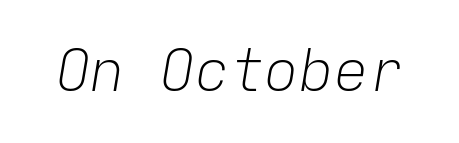
Q: Is the text bold? A: No.
Q: Is the text italic (slanted)? A: Yes, it leans right by about 9 degrees.
Q: Is the text underlined? A: No.
Q: Is the spacing between letters normal or unusually wide? A: Normal.
Q: Width (condensed, normal, or wide)? A: Normal.
Q: Stroke contrast? A: Low.
Q: x-height? A: Medium.
Q: Monospaced? A: Yes.
